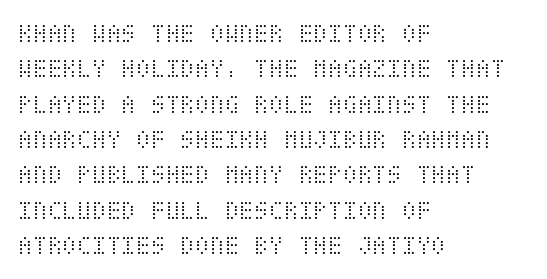
The image shows 27 px text type, upright; set left-aligned, normal line spacing (1.31x), normal letter spacing, not underlined.
